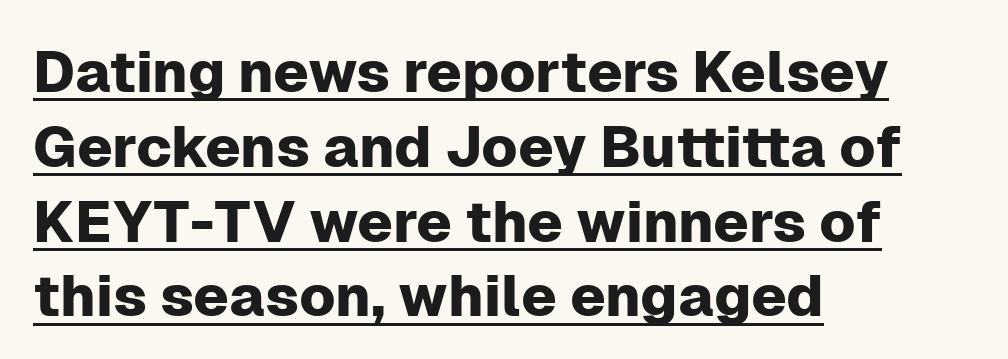
The image shows 58 px sans-serif type, upright; set left-aligned, normal line spacing (1.29x), normal letter spacing, underlined; low stroke contrast and a medium x-height.
